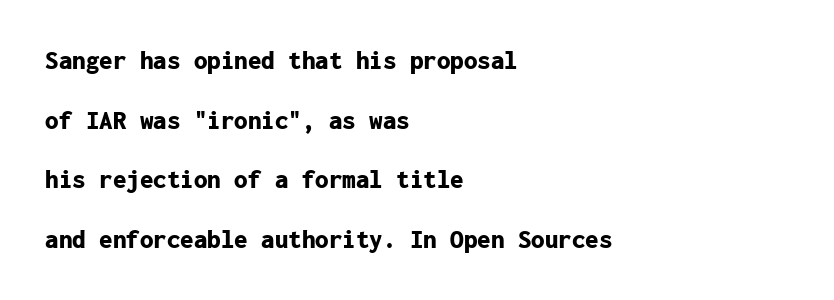
The gaps between neighbouring characters are ordinary and unremarkable. A full-strength bold gives these letters their thick strokes. Unmarked baselines from the first word to the last. Nope, not italic — everything's standing straight. A classic flush-left, rag-right setting is used for this passage. Successive baselines arrive slowly, with a big drop between each.
